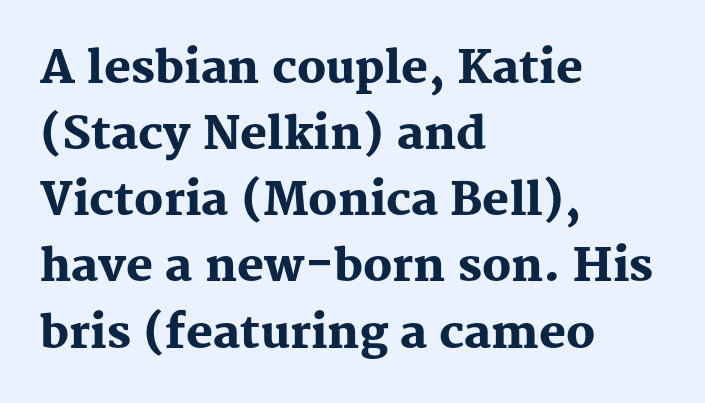
The characters display serif detailing at their extremities. Typesetter's note: full bold, strokes at maximum text heaviness. Rule under the text: the space is simply empty. A student would call this left alignment; a typographer would say flush left, rag right. Rendered with straight, roman letterforms. Glyph-to-glyph distance matches everyday printed text.
